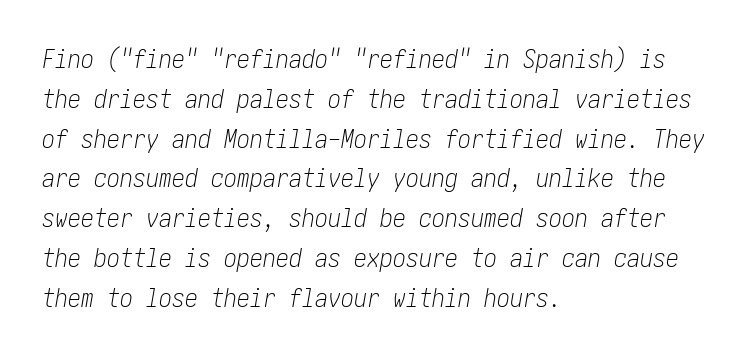
{"italic": "yes", "lean": "right", "slant_degrees": 10, "bold": "no", "underline": "no", "align": "left", "line_spacing": "normal", "line_spacing_ratio": 1.53, "letter_spacing": "normal", "letter_spacing_em": 0.0, "glyph_px": 26}
